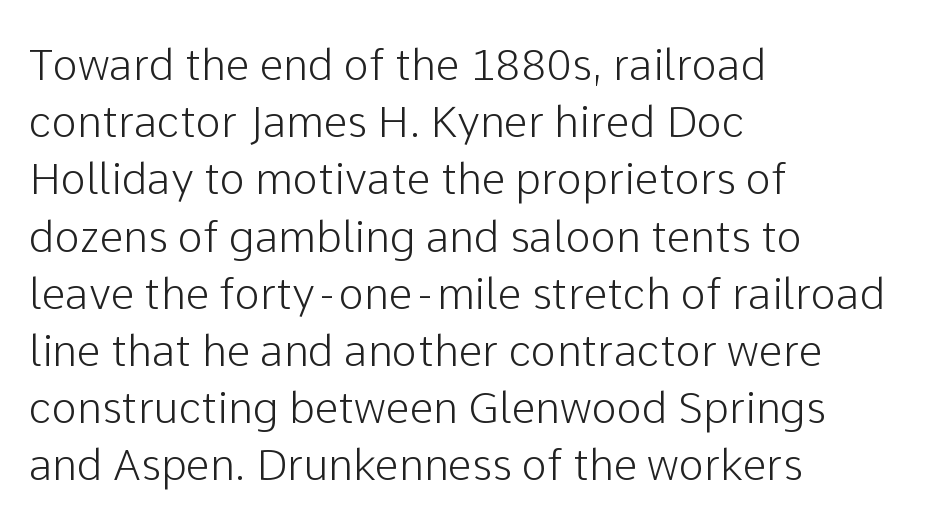
{"serif": "no", "italic": "no", "width": "normal", "stroke_contrast": "low", "x_height": "medium", "monospaced": "no", "underline": "no", "align": "left", "line_spacing": "normal", "line_spacing_ratio": 1.33, "letter_spacing": "normal", "letter_spacing_em": 0.0, "glyph_px": 43}
